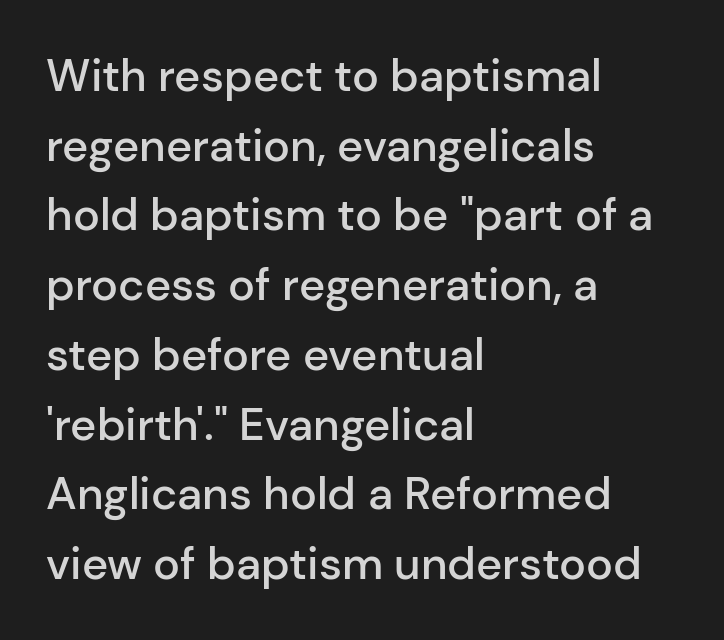
The image shows 45 px semibold sans-serif type, upright; set left-aligned, normal line spacing (1.55x), normal letter spacing, not underlined; low stroke contrast and a medium x-height.
